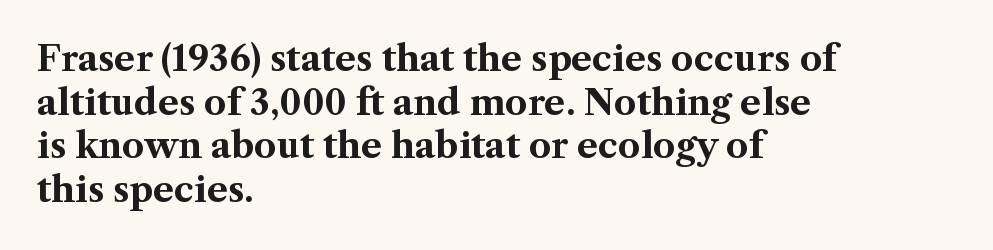
The image shows 35 px bold serif type, upright; set left-aligned, normal line spacing (1.25x), normal letter spacing, not underlined; medium stroke contrast and a medium x-height.
